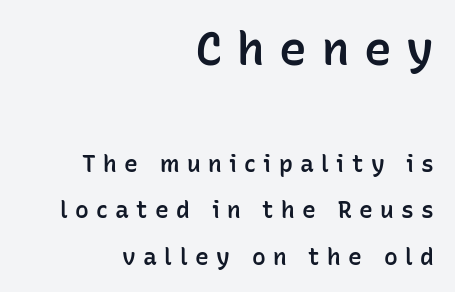
Descenders hang freely into open space. This rendering employs a face without finishing strokes, i.e., a sans-serif. Here the designer chose a conventional face with non-uniform glyph widths. This is moderately heavy type, rendered in semibold. Typesetter's note — upper block bumped up in size, lower block left smaller. The rendering inserts visible extra space after every character.
